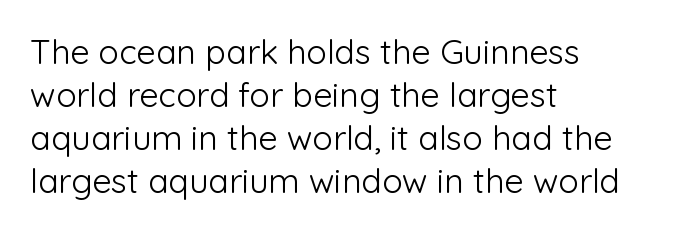
{"serif": "no", "italic": "no", "bold": "no", "weight": "light", "width": "normal", "stroke_contrast": "low", "x_height": "medium", "monospaced": "no", "underline": "no", "align": "left", "line_spacing": "normal", "line_spacing_ratio": 1.26, "letter_spacing": "normal", "letter_spacing_em": 0.0, "glyph_px": 34}
